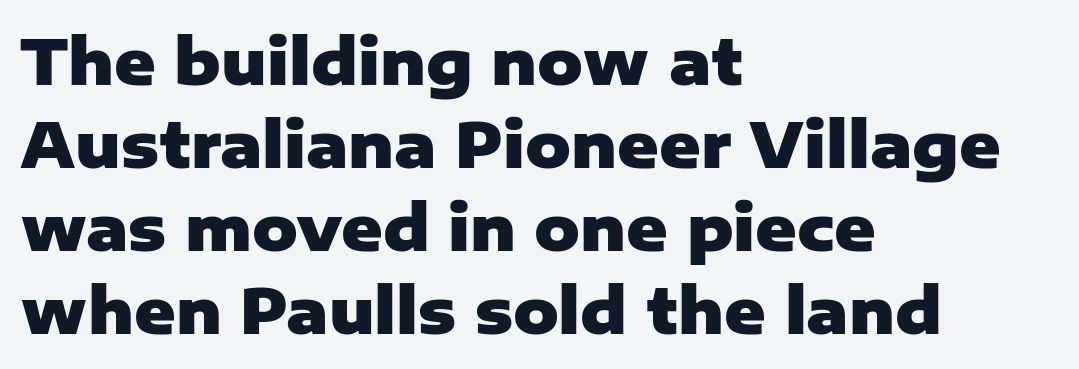
Q: Is the text bold? A: Yes.
Q: Is the text italic (slanted)? A: No, it is upright.
Q: Is the typeface a serif or a sans-serif typeface? A: Sans-serif.
Q: Is the text underlined? A: No.
Q: How is the paragraph aligned? A: Left-aligned.
Q: Is the spacing between letters normal or unusually wide? A: Normal.
Q: Is the spacing between lines tight, normal or loose? A: Normal.
Q: Width (condensed, normal, or wide)? A: Normal.
Q: Stroke contrast? A: Low.
Q: x-height? A: Medium.
Q: Monospaced? A: No.
